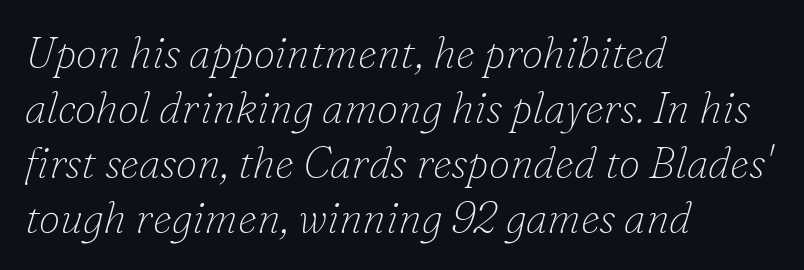
{"serif": "yes", "italic": "yes", "lean": "right", "slant_degrees": 16, "bold": "no", "weight": "thin", "width": "normal", "stroke_contrast": "low", "x_height": "small", "monospaced": "no", "underline": "no", "align": "left", "line_spacing": "normal", "line_spacing_ratio": 1.28, "letter_spacing": "normal", "letter_spacing_em": 0.0, "glyph_px": 43}
